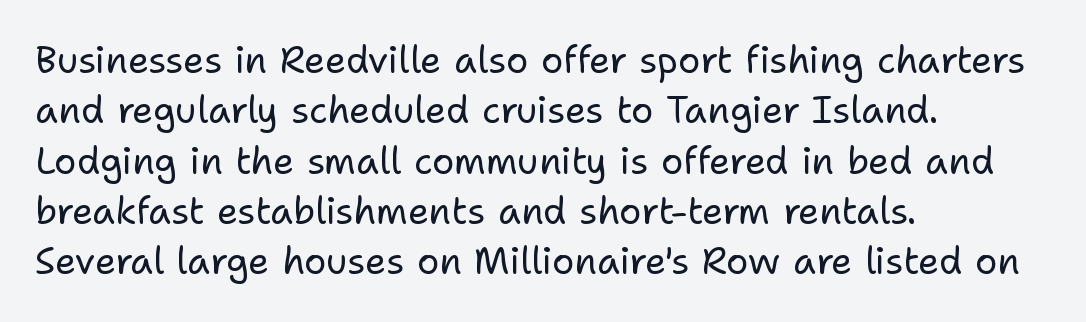
{"serif": "no", "italic": "no", "bold": "no", "weight": "regular", "width": "normal", "stroke_contrast": "low", "x_height": "medium", "monospaced": "no", "underline": "no", "align": "left", "line_spacing": "normal", "line_spacing_ratio": 1.36, "letter_spacing": "normal", "letter_spacing_em": 0.0, "glyph_px": 37}
